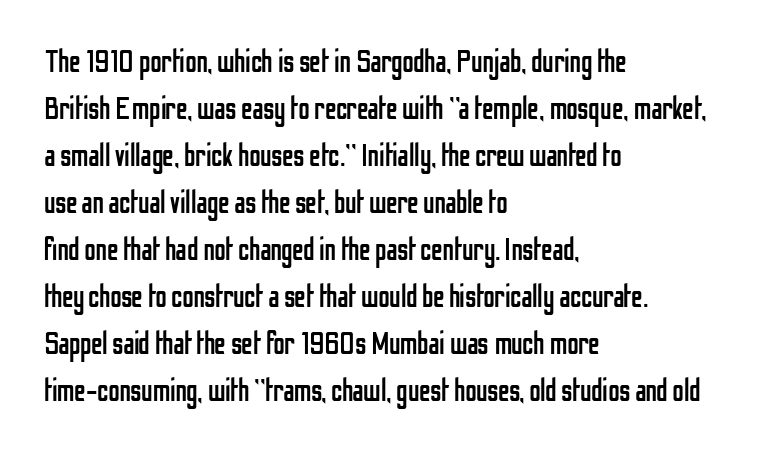
The image shows 32 px regular-weight, condensed sans-serif type, upright; set left-aligned, normal line spacing (1.47x), normal letter spacing, not underlined; low stroke contrast and a medium x-height.
